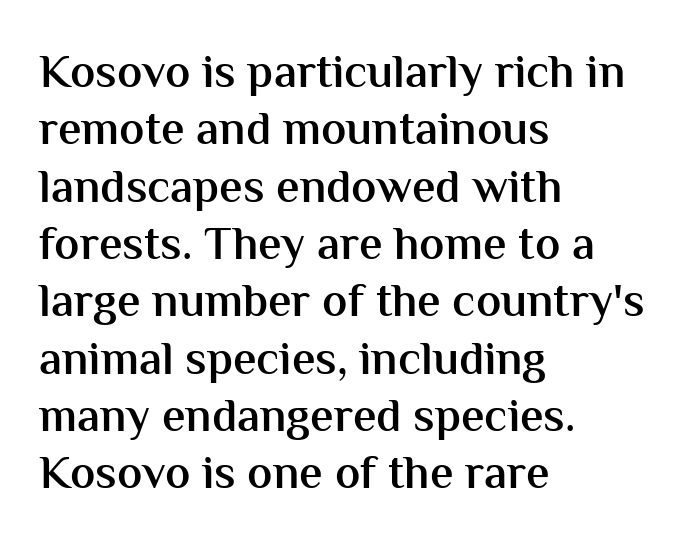
Short note: letters normally spaced. Do the characters align in a grid? No, the font is proportional. No word sits above an underline. The axis of the letterforms is exactly vertical. The paragraph shown leans on its left margin. Look at the bottom of the vertical strokes: they stop flat, with no serifs.
